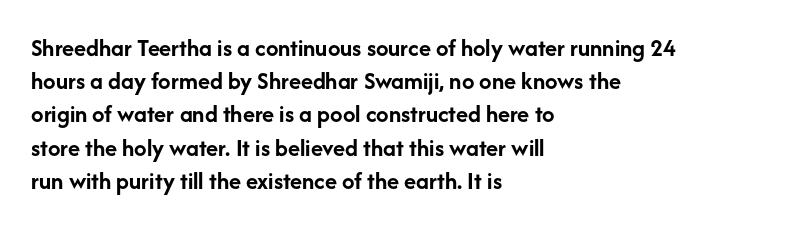
Q: Is the text bold? A: Yes.
Q: Is the text italic (slanted)? A: No, it is upright.
Q: Is the text underlined? A: No.
Q: How is the paragraph aligned? A: Left-aligned.
Q: Is the spacing between letters normal or unusually wide? A: Normal.
Q: Is the spacing between lines tight, normal or loose? A: Normal.
